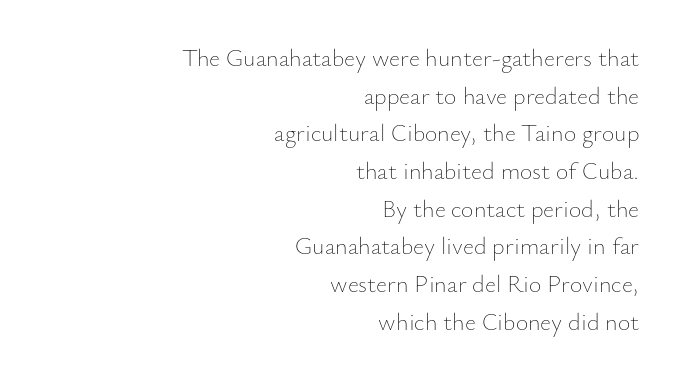
Q: Is the text bold? A: No.
Q: Is the text italic (slanted)? A: No, it is upright.
Q: Is the text underlined? A: No.
Q: How is the paragraph aligned? A: Right-aligned.
Q: Is the spacing between letters normal or unusually wide? A: Normal.
Q: Is the spacing between lines tight, normal or loose? A: Normal.
